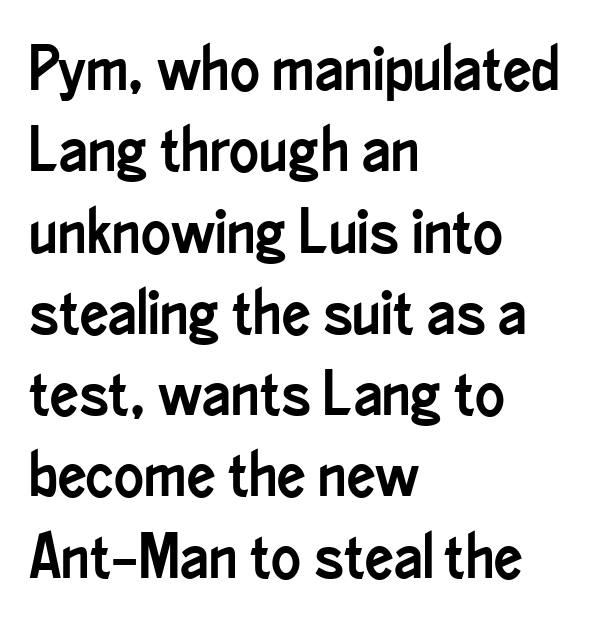
This sample uses plain, unmodified letter spacing. Here the designer chose a conventional face with non-uniform glyph widths. Are there feet on the stems? There aren't — it's a sans. Posture: vertical. The lines sit at an ordinary, default distance from one another.
